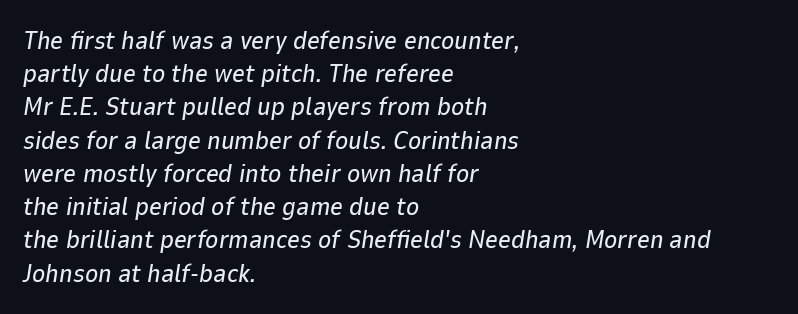
{"italic": "yes", "lean": "right", "slant_degrees": 9, "underline": "no", "align": "left", "line_spacing": "normal", "line_spacing_ratio": 1.33, "letter_spacing": "normal", "letter_spacing_em": 0.0, "glyph_px": 25}
